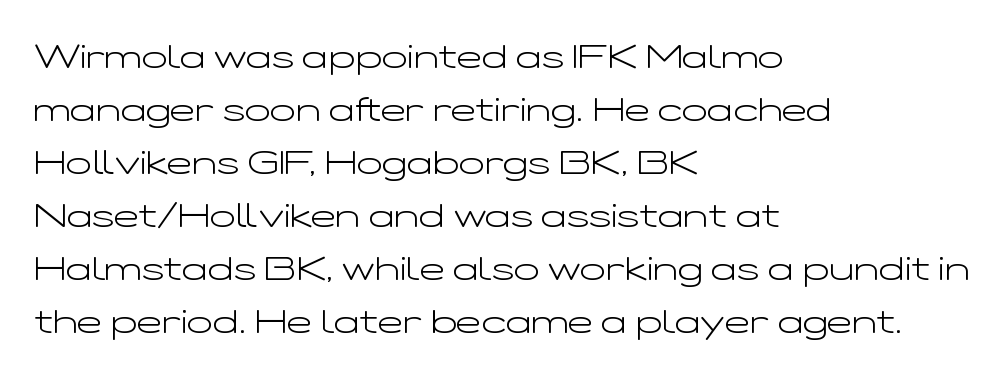
The image shows 34 px light, wide sans-serif type, upright; set left-aligned, normal line spacing (1.56x), normal letter spacing, not underlined; low stroke contrast and a medium x-height.
